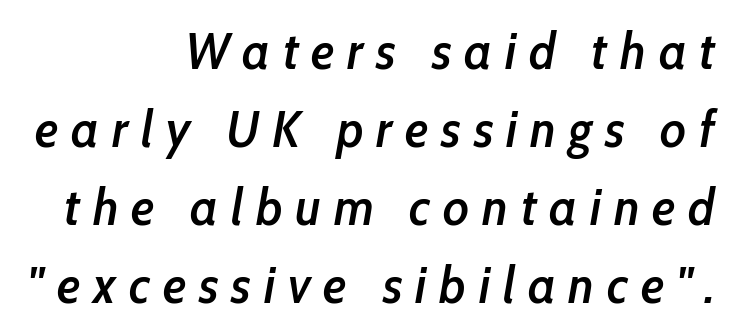
Q: Is the text bold? A: Semi-bold.
Q: Is the text italic (slanted)? A: Yes, it leans right by about 10 degrees.
Q: Is the text underlined? A: No.
Q: How is the paragraph aligned? A: Right-aligned.
Q: Is the spacing between letters normal or unusually wide? A: Unusually wide.
Q: Is the spacing between lines tight, normal or loose? A: Normal.
Q: Width (condensed, normal, or wide)? A: Condensed.
Q: Stroke contrast? A: Low.
Q: x-height? A: Medium.
Q: Monospaced? A: No.
